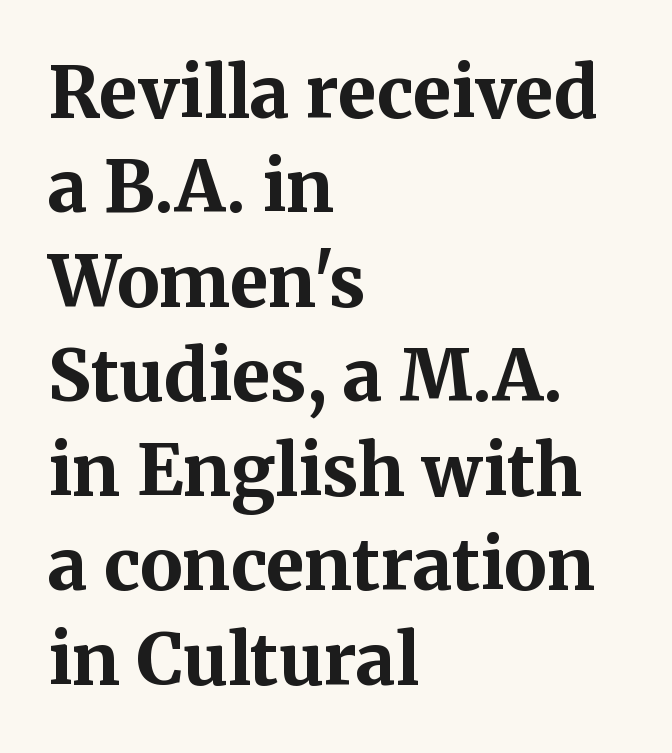
{"serif": "yes", "italic": "no", "bold": "yes", "weight": "bold", "width": "normal", "stroke_contrast": "medium", "x_height": "medium", "monospaced": "no", "underline": "no", "align": "left", "line_spacing": "normal", "line_spacing_ratio": 1.33, "letter_spacing": "normal", "letter_spacing_em": 0.0, "glyph_px": 71}
